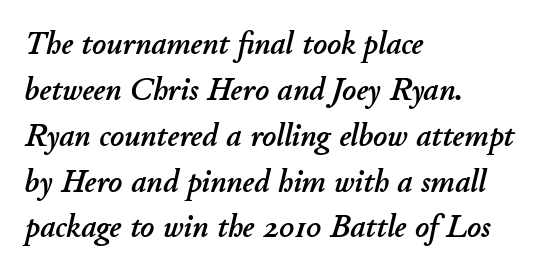
{"italic": "yes", "lean": "right", "slant_degrees": 11, "width": "normal", "stroke_contrast": "low", "x_height": "small", "monospaced": "no", "underline": "no", "align": "left", "line_spacing": "normal", "line_spacing_ratio": 1.39, "letter_spacing": "normal", "letter_spacing_em": 0.0, "glyph_px": 33}
